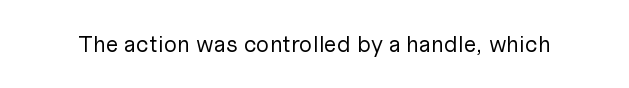
{"italic": "no", "bold": "no", "underline": "no", "letter_spacing": "normal", "letter_spacing_em": 0.0, "glyph_px": 23}
